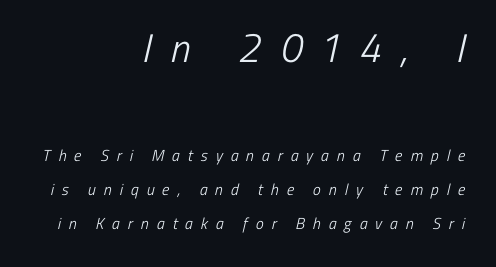
Students, note that the glyphs here are deliberately spaced far apart. The more generous point size was reserved for the upper chunk. Descenders are the only things crossing below the line. A sans-serif font was chosen for this passage.
